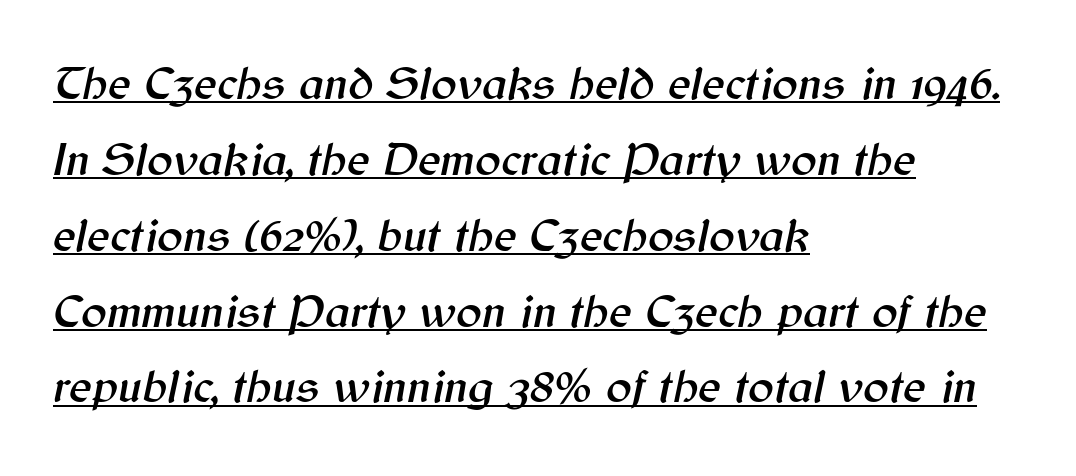
Note the varied advance widths — an 'i' is clearly narrower than an 'm'. Visually the block forms a straight wall on the left and a jagged coastline on the right. Compared with ordinary roman type, these characters are visibly tilted. Short note: letters normally spaced.
